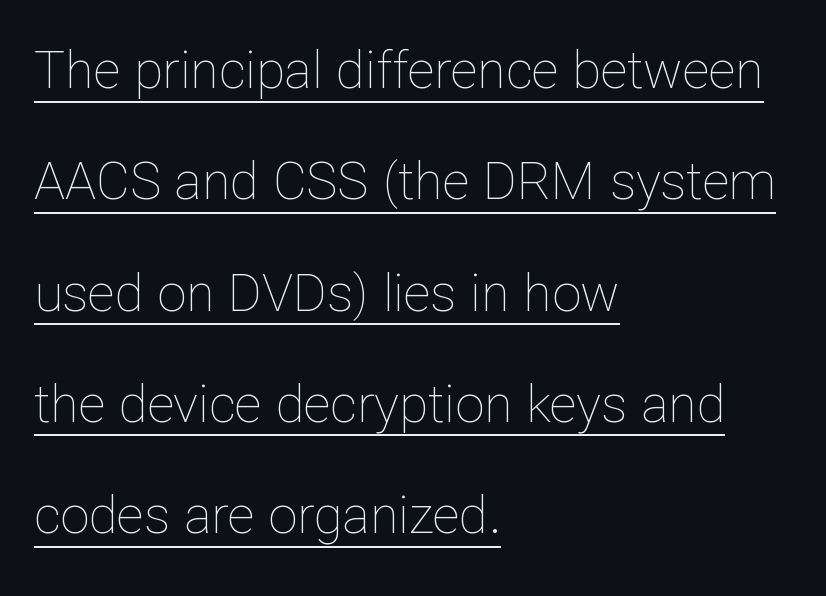
The image shows 52 px thin type, upright; set left-aligned, loose line spacing (2.14x), normal letter spacing, underlined; low stroke contrast and a medium x-height.
